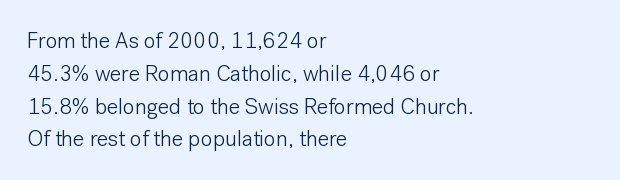
Q: Is the text bold? A: No.
Q: Is the text italic (slanted)? A: No, it is upright.
Q: Is the text underlined? A: No.
Q: How is the paragraph aligned? A: Left-aligned.
Q: Is the spacing between letters normal or unusually wide? A: Normal.
Q: Is the spacing between lines tight, normal or loose? A: Normal.
